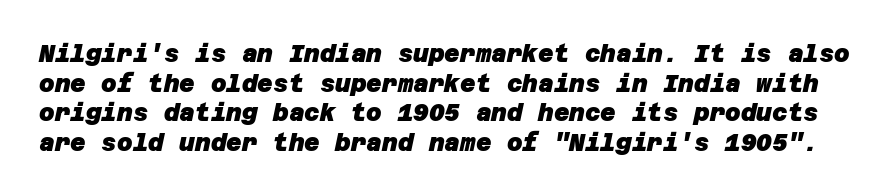
Bold? Absolutely — the strokes are thick and heavy. The rendering keeps characters at their native spacing. Descenders are the only things crossing below the line.
